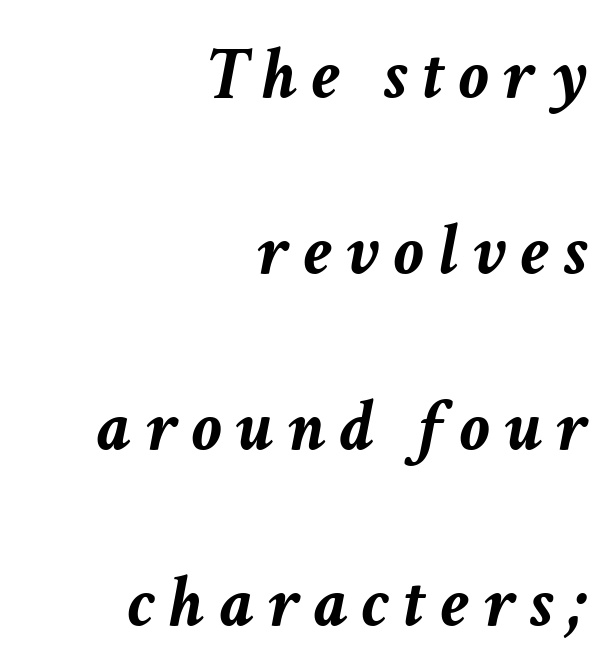
Q: Is the text bold? A: Yes.
Q: Is the text italic (slanted)? A: Yes, it leans right by about 11 degrees.
Q: Is the text underlined? A: No.
Q: How is the paragraph aligned? A: Right-aligned.
Q: Is the spacing between letters normal or unusually wide? A: Unusually wide.
Q: Is the spacing between lines tight, normal or loose? A: Loose.
Q: Width (condensed, normal, or wide)? A: Normal.
Q: Stroke contrast? A: Low.
Q: x-height? A: Medium.
Q: Monospaced? A: No.
